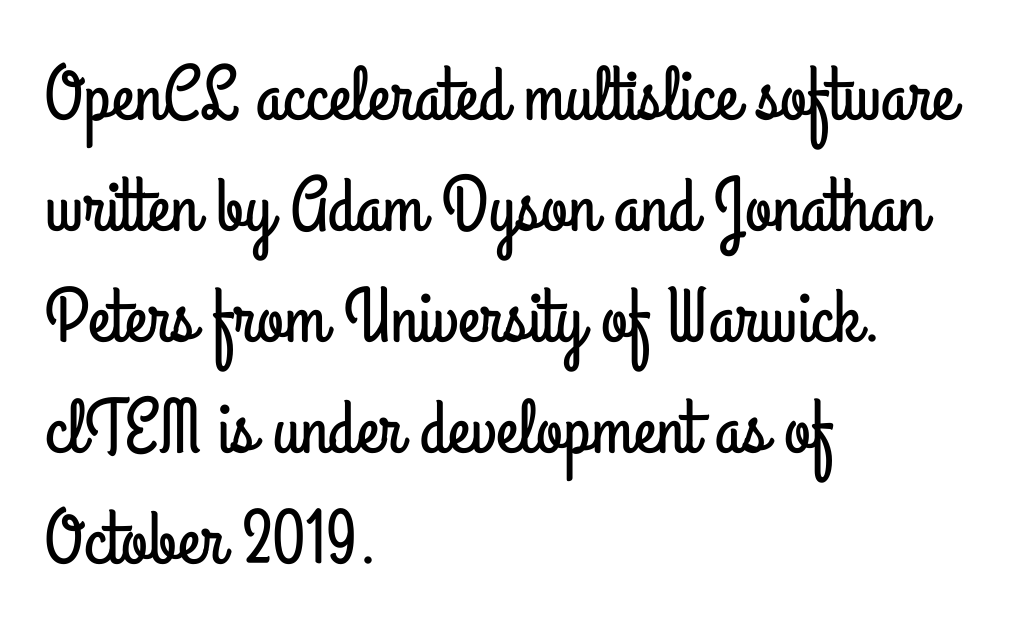
{"serif": "no", "italic": "no", "width": "condensed", "stroke_contrast": "low", "x_height": "small", "monospaced": "no", "underline": "no", "align": "left", "line_spacing": "normal", "line_spacing_ratio": 1.44, "letter_spacing": "normal", "letter_spacing_em": 0.0, "glyph_px": 77}
